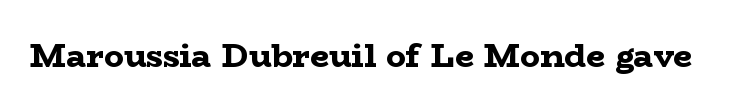
Q: Is the text bold? A: Yes.
Q: Is the text italic (slanted)? A: No, it is upright.
Q: Is the typeface a serif or a sans-serif typeface? A: Serif.
Q: Is the text underlined? A: No.
Q: Is the spacing between letters normal or unusually wide? A: Normal.
Q: Width (condensed, normal, or wide)? A: Wide.
Q: Stroke contrast? A: Low.
Q: x-height? A: Medium.
Q: Monospaced? A: No.
